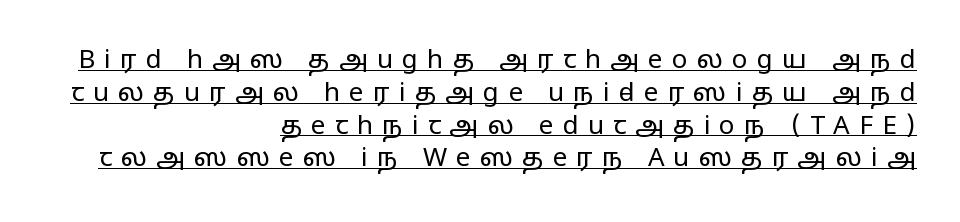
A baseline rule has been typeset under these characters. The font is comparable to plain body text, perhaps lighter. The tracking jumps out immediately: characters are airy and widely separated. Quick note: interline space is typical. Italic: no, the glyphs are upright roman.
